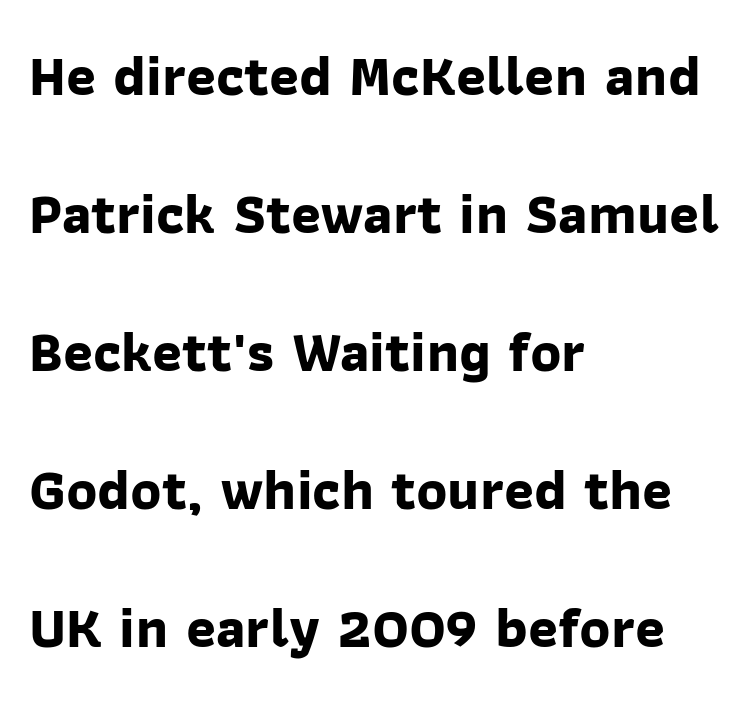
{"serif": "no", "bold": "yes", "weight": "bold", "width": "normal", "stroke_contrast": "low", "x_height": "medium", "monospaced": "no", "underline": "no", "align": "left", "line_spacing": "loose", "line_spacing_ratio": 2.42, "letter_spacing": "normal", "letter_spacing_em": 0.0, "glyph_px": 57}
